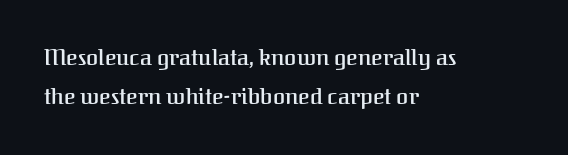
{"italic": "no", "bold": "semi", "underline": "no", "align": "left", "line_spacing_ratio": 1.76, "letter_spacing": "normal", "letter_spacing_em": 0.0, "glyph_px": 22}
